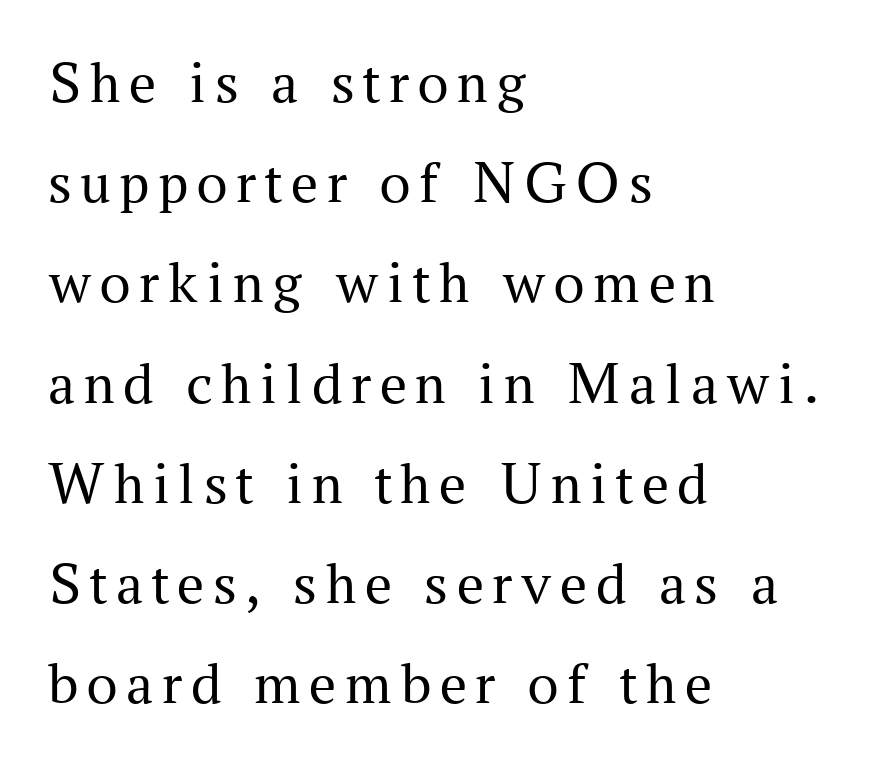
Q: Is the text bold? A: No.
Q: Is the text italic (slanted)? A: No, it is upright.
Q: Is the typeface a serif or a sans-serif typeface? A: Serif.
Q: Is the text underlined? A: No.
Q: How is the paragraph aligned? A: Left-aligned.
Q: Is the spacing between lines tight, normal or loose? A: Normal.
Q: Width (condensed, normal, or wide)? A: Normal.
Q: Stroke contrast? A: Medium.
Q: x-height? A: Medium.
Q: Monospaced? A: No.
